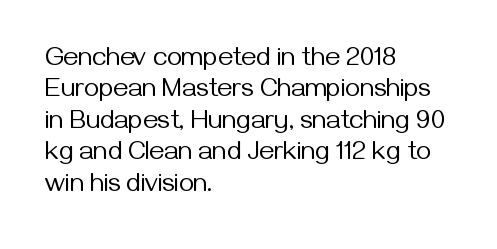
{"italic": "no", "bold": "no", "underline": "no", "align": "left", "line_spacing_ratio": 1.21, "letter_spacing": "normal", "letter_spacing_em": 0.0, "glyph_px": 26}
